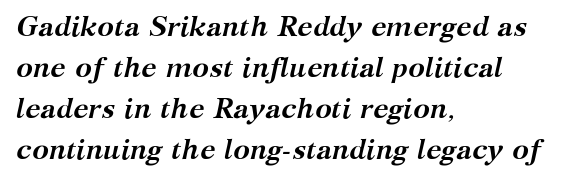
You could not count columns in this text — the font is proportionally spaced. Words float on clear page, feet unadorned. Regular leading. Look at the bottom of the vertical strokes: they flare into serifs here. The rendering applies a slant to the glyphs. Where is the straight margin? On the left.
